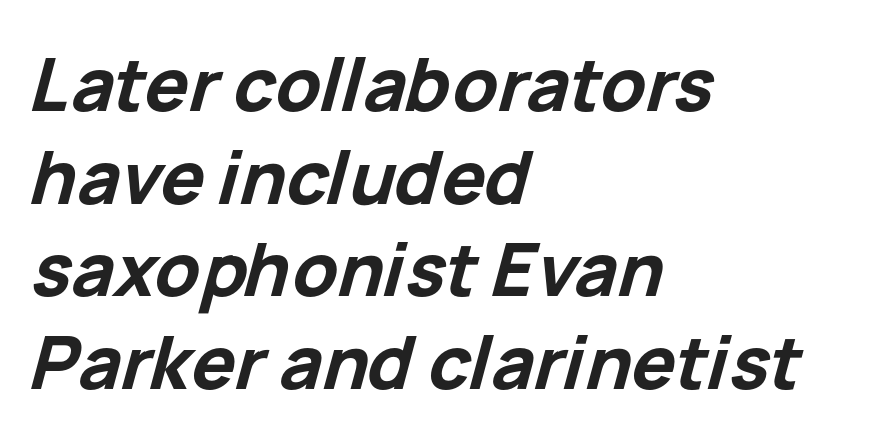
This sample keeps an unexceptional amount of space between lines. Here the designer chose a conventional face with non-uniform glyph widths. Alignment: flush left. Compared with typical body copy, the letter spacing here is the same. Bold? Absolutely — the strokes are thick and heavy.
